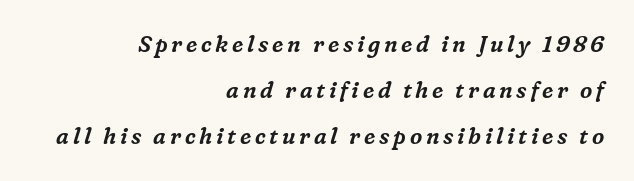
{"italic": "yes", "lean": "right", "slant_degrees": 16, "underline": "no", "align": "right", "line_spacing": "loose", "line_spacing_ratio": 2.1, "glyph_px": 22}
